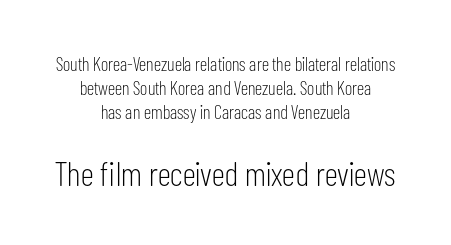
Q: Is the text bold? A: No.
Q: Is the text italic (slanted)? A: No, it is upright.
Q: Is the typeface a serif or a sans-serif typeface? A: Sans-serif.
Q: Is the text underlined? A: No.
Q: How is the paragraph aligned? A: Centered.
Q: Is the spacing between letters normal or unusually wide? A: Normal.
Q: Is the spacing between lines tight, normal or loose? A: Normal.
Q: Which block of text is set in a larger size, the first (top) or the second (bottom)? A: The second (bottom) one.
Q: Width (condensed, normal, or wide)? A: Condensed.
Q: Stroke contrast? A: Low.
Q: x-height? A: Medium.
Q: Monospaced? A: No.
